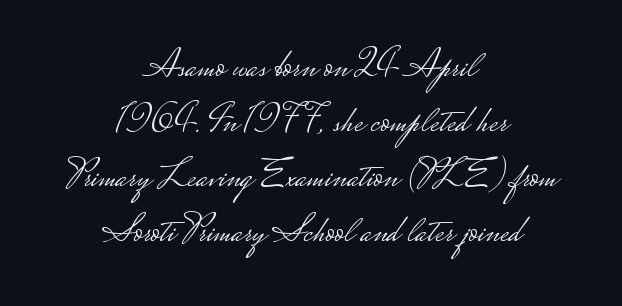
Weight: in the light-to-regular range. Neither beginnings nor endings align; midpoints do. No feet cap the strokes, marking this as sans-serif type.
